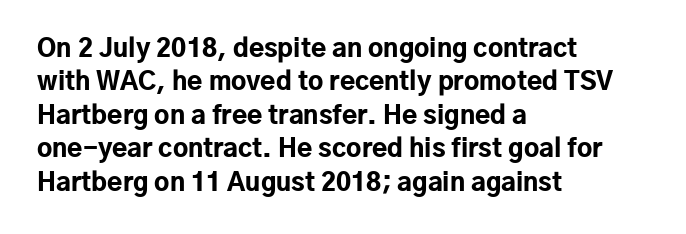
Q: Is the text bold? A: Yes.
Q: Is the text italic (slanted)? A: No, it is upright.
Q: Is the text underlined? A: No.
Q: How is the paragraph aligned? A: Left-aligned.
Q: Is the spacing between letters normal or unusually wide? A: Normal.
Q: Is the spacing between lines tight, normal or loose? A: Normal.
